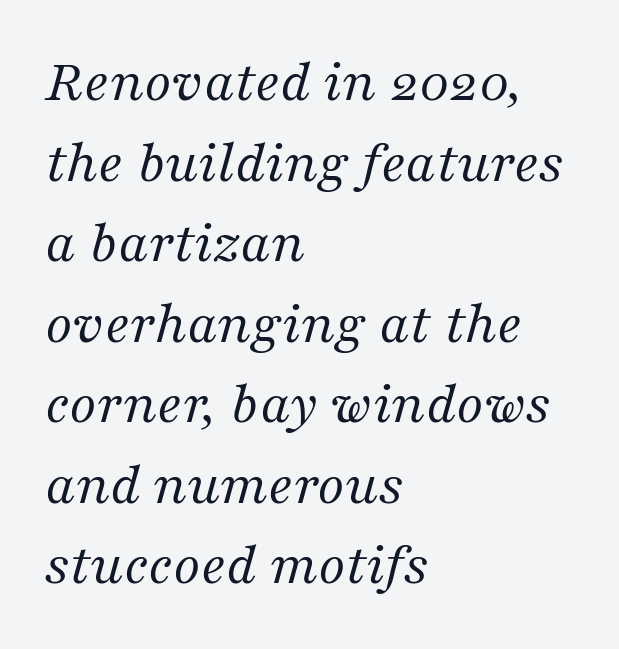
Reading down the block, your eye returns to a fixed left position each line. The letterforms sit at book weight or below. Glance below the letters and you will spot only blank space. Short note: letters normally spaced. Yep, those are serifs on the letters.
